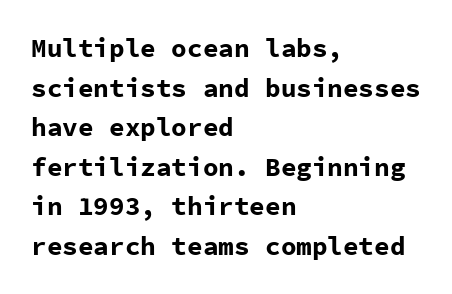
The image shows 26 px bold type, upright; set left-aligned, normal line spacing (1.52x), normal letter spacing, not underlined.
